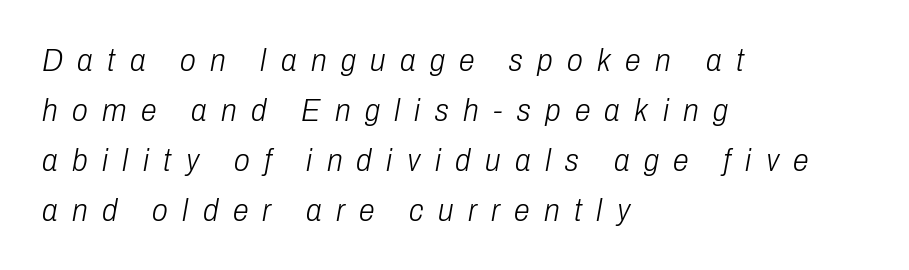
The image shows 32 px light, condensed type, italic (leaning right); set left-aligned, normal line spacing (1.56x), unusually wide letter spacing (+0.45 em), not underlined; low stroke contrast and a medium x-height.
